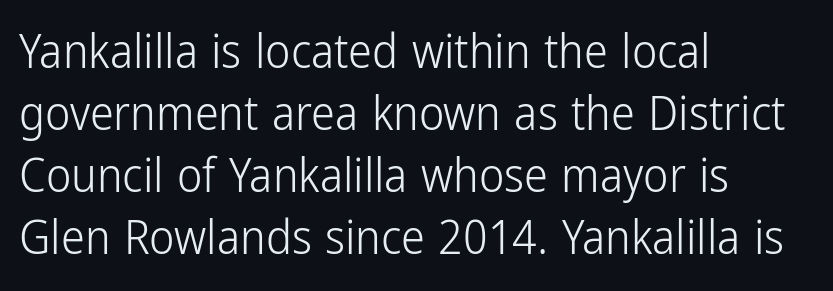
This is roman type, the default non-slanted kind. The setting favours the left margin, as ordinary paragraphs usually do. The weight tops out at a normal text grade. Lines of text with bare space underneath. Proportional: the letters do not fall into vertical columns. Between one letter and the next there's only the usual sliver of space.
